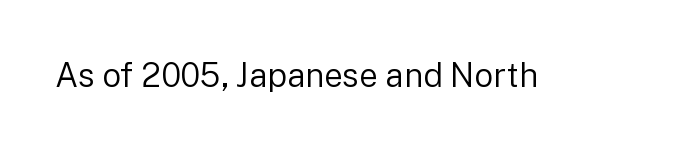
{"serif": "no", "italic": "no", "bold": "no", "weight": "regular", "width": "normal", "stroke_contrast": "low", "x_height": "medium", "monospaced": "no", "underline": "no", "letter_spacing": "normal", "letter_spacing_em": 0.0, "glyph_px": 33}
